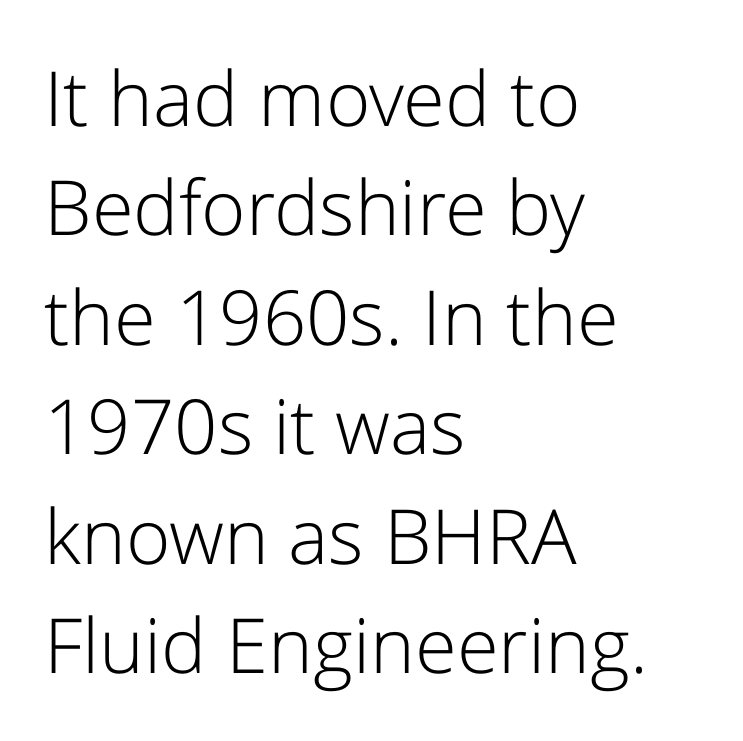
The image shows 76 px light sans-serif type, upright; set left-aligned, normal line spacing (1.44x), normal letter spacing, not underlined; low stroke contrast and a medium x-height.
